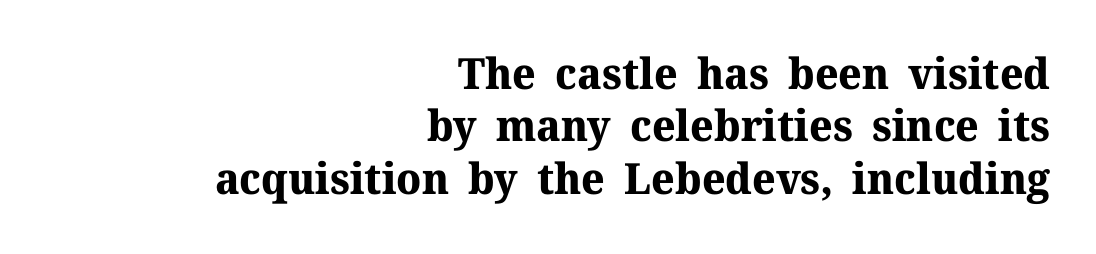
The line texture is even and compact thanks to regular tracking. Vertical strokes here are truly vertical. Think of a printed novel: that variable character pitch is what you see here. Letters rest on an invisible, unmarked baseline. The passage is arranged like a letterhead date or caption credit — flush right. Heavy-handed strokes throughout: this text is bold.
